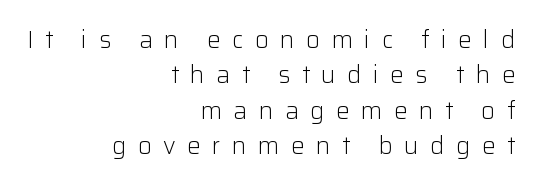
Q: Is the text bold? A: No.
Q: Is the text italic (slanted)? A: No, it is upright.
Q: Is the text underlined? A: No.
Q: How is the paragraph aligned? A: Right-aligned.
Q: Is the spacing between letters normal or unusually wide? A: Unusually wide.
Q: Is the spacing between lines tight, normal or loose? A: Normal.
